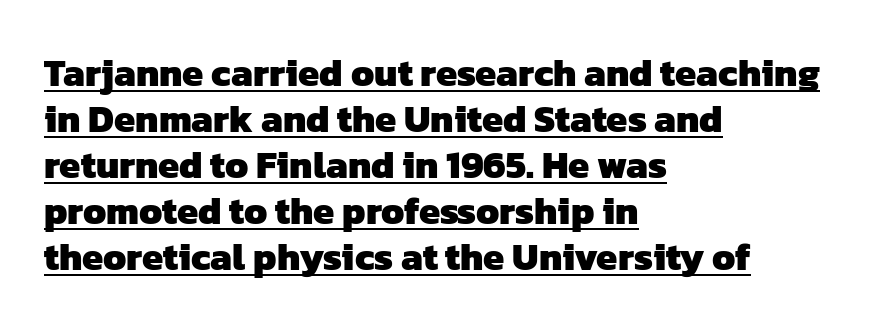
Q: Is the text bold? A: Yes.
Q: Is the typeface a serif or a sans-serif typeface? A: Sans-serif.
Q: Is the text underlined? A: Yes.
Q: How is the paragraph aligned? A: Left-aligned.
Q: Is the spacing between letters normal or unusually wide? A: Normal.
Q: Width (condensed, normal, or wide)? A: Normal.
Q: Stroke contrast? A: Low.
Q: x-height? A: Medium.
Q: Monospaced? A: No.
